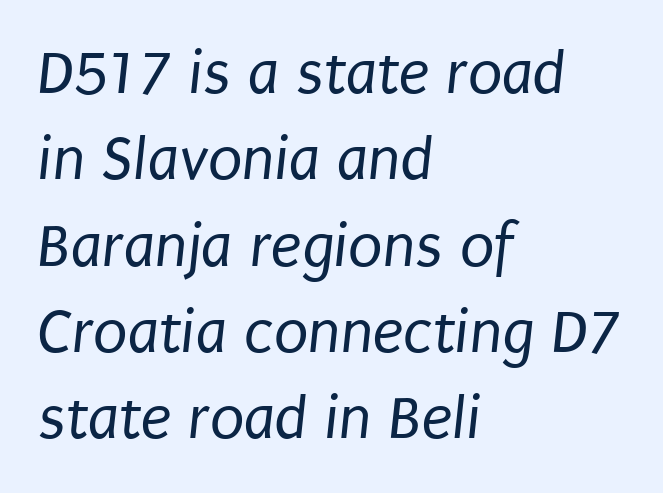
The image shows 63 px regular-weight, condensed sans-serif type; set left-aligned, normal line spacing (1.37x), normal letter spacing, not underlined; low stroke contrast and a large x-height.
